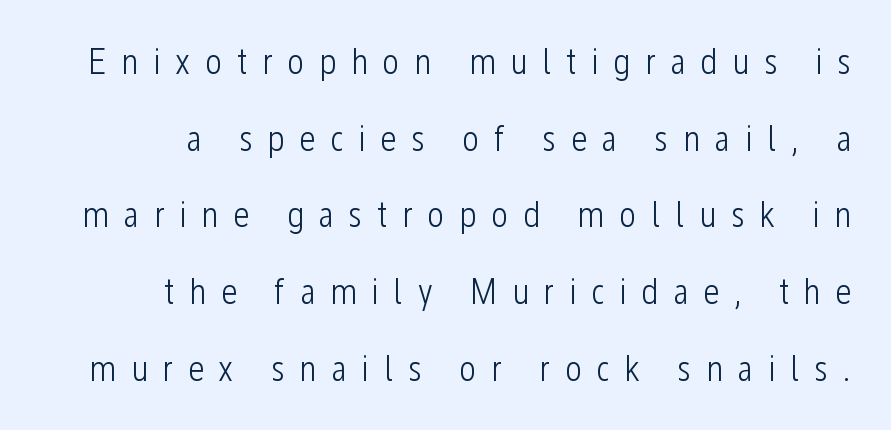
Q: Is the text bold? A: No.
Q: Is the text italic (slanted)? A: No, it is upright.
Q: Is the typeface a serif or a sans-serif typeface? A: Sans-serif.
Q: Is the text underlined? A: No.
Q: How is the paragraph aligned? A: Right-aligned.
Q: Is the spacing between letters normal or unusually wide? A: Unusually wide.
Q: Is the spacing between lines tight, normal or loose? A: Loose.
Q: Width (condensed, normal, or wide)? A: Condensed.
Q: Stroke contrast? A: Low.
Q: x-height? A: Medium.
Q: Monospaced? A: No.
